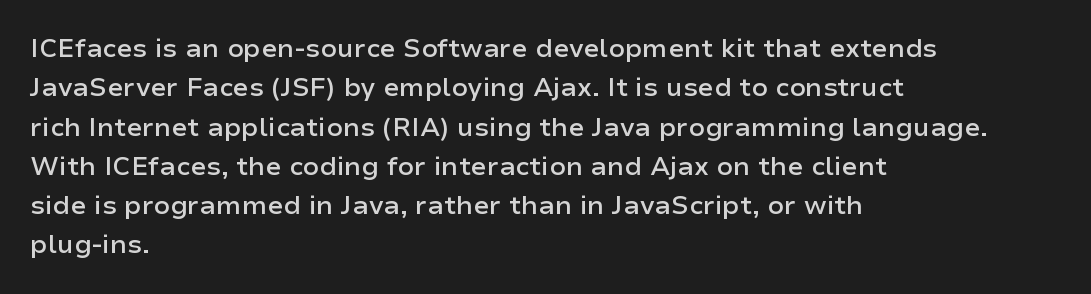
{"italic": "no", "bold": "semi", "underline": "no", "align": "left", "line_spacing": "normal", "line_spacing_ratio": 1.51, "letter_spacing": "normal", "letter_spacing_em": 0.0, "glyph_px": 26}
